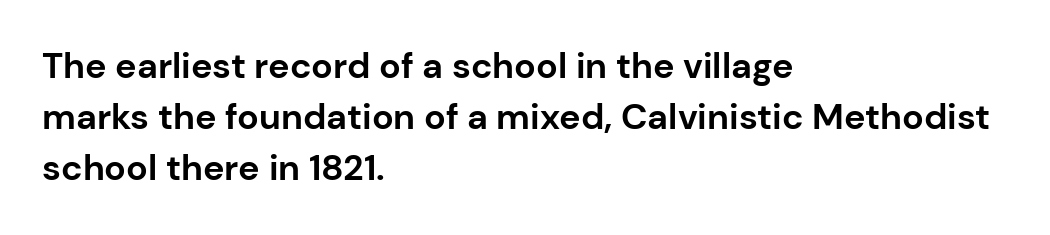
The image shows 36 px bold sans-serif type, upright; set left-aligned, normal line spacing (1.42x), normal letter spacing, not underlined; low stroke contrast and a medium x-height.
